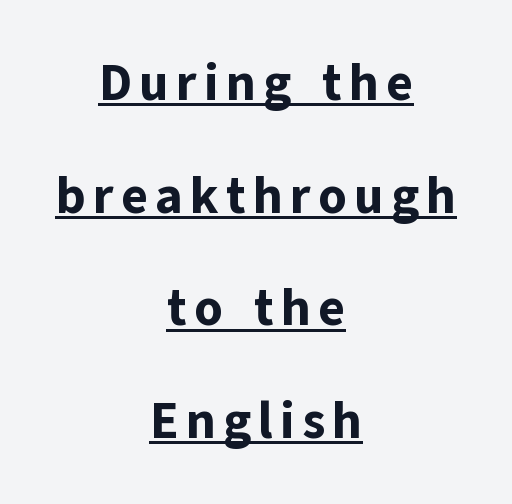
Q: Is the text bold? A: Yes.
Q: Is the text italic (slanted)? A: No, it is upright.
Q: Is the typeface a serif or a sans-serif typeface? A: Sans-serif.
Q: Is the text underlined? A: Yes.
Q: How is the paragraph aligned? A: Centered.
Q: Is the spacing between lines tight, normal or loose? A: Loose.
Q: Width (condensed, normal, or wide)? A: Normal.
Q: Stroke contrast? A: Low.
Q: x-height? A: Medium.
Q: Monospaced? A: No.
